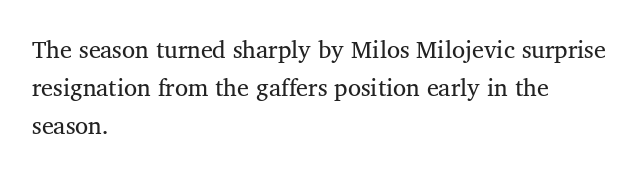
The image shows 24 px text type, upright; set left-aligned, normal line spacing (1.59x), normal letter spacing, not underlined.
